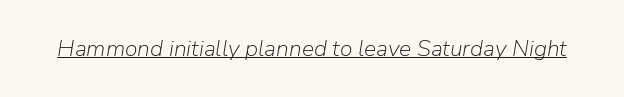
The image shows 23 px text type, italic (leaning right); set normal letter spacing, underlined.
